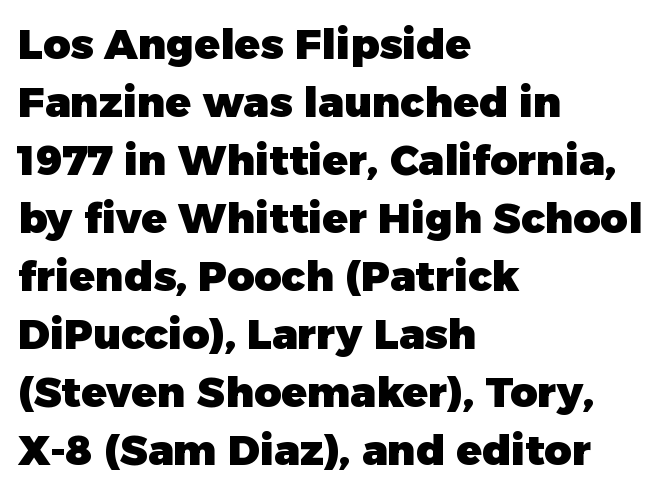
{"serif": "no", "italic": "no", "bold": "yes", "weight": "heavy", "width": "normal", "stroke_contrast": "low", "x_height": "medium", "monospaced": "no", "underline": "no", "align": "left", "line_spacing": "normal", "line_spacing_ratio": 1.38, "letter_spacing": "normal", "letter_spacing_em": 0.0, "glyph_px": 42}
